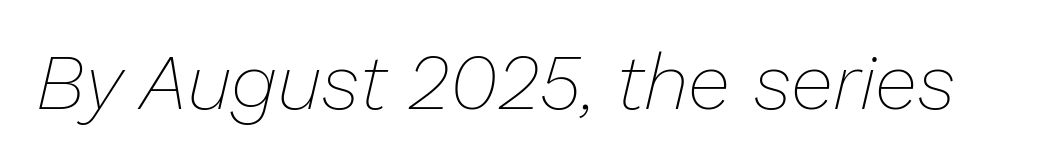
The rendering keeps characters at their native spacing. Varying glyph widths throughout — classic text-font behaviour. The face used here has a pronounced slope to its letters. Summary of weight: not heavy and not bold. Anything drawn beneath the words? Only blank space.
